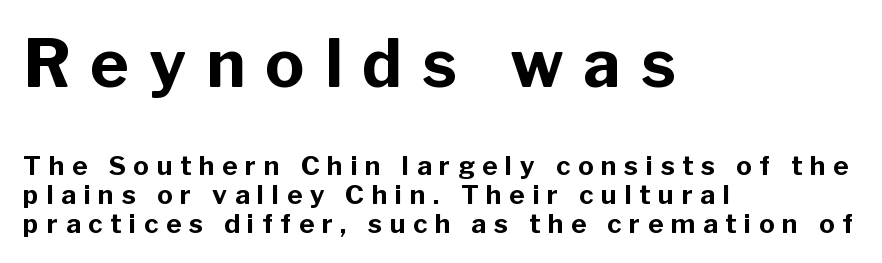
Note: no serifs on the glyphs. Has an underline been added? It has not. Look at the tracking — it's clearly loosened, letters drifting apart. The letters stand upright; this is a roman face.
